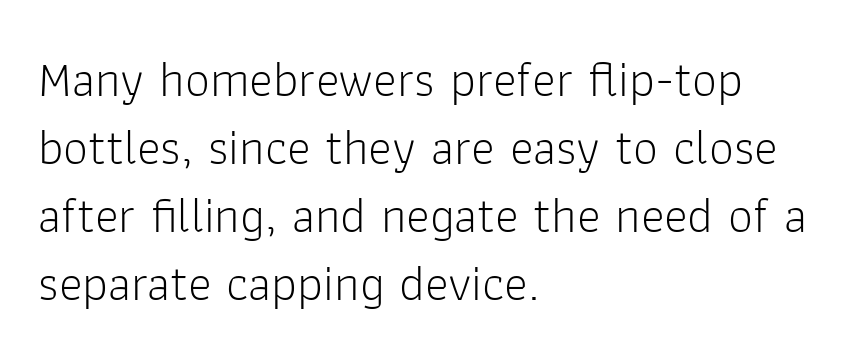
{"serif": "no", "italic": "no", "bold": "no", "weight": "light", "width": "normal", "stroke_contrast": "low", "x_height": "medium", "monospaced": "no", "underline": "no", "align": "left", "line_spacing": "normal", "line_spacing_ratio": 1.36, "letter_spacing": "normal", "letter_spacing_em": 0.0, "glyph_px": 50}
